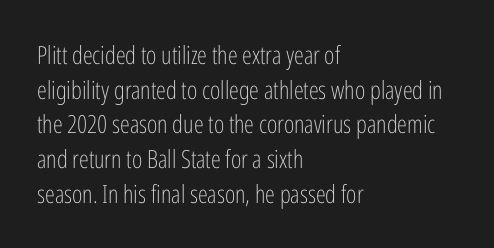
The image shows 25 px text type, upright; set left-aligned, normal line spacing (1.39x), normal letter spacing, not underlined.
